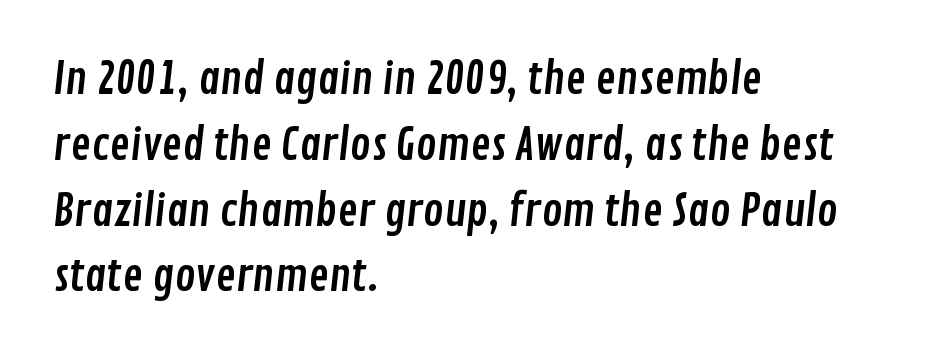
The image shows 43 px condensed sans-serif type; set left-aligned, normal line spacing (1.53x), normal letter spacing, not underlined; low stroke contrast and a medium x-height.
